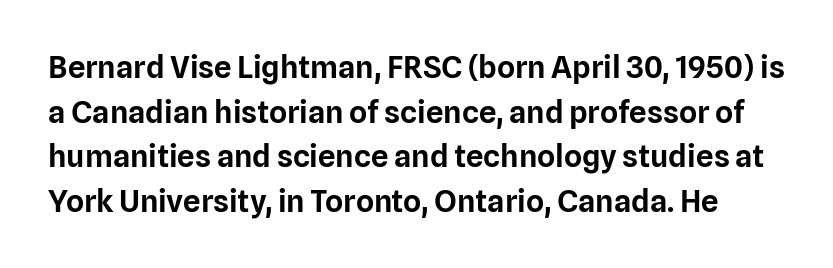
Q: Is the text italic (slanted)? A: No, it is upright.
Q: Is the typeface a serif or a sans-serif typeface? A: Sans-serif.
Q: Is the text underlined? A: No.
Q: Is the spacing between letters normal or unusually wide? A: Normal.
Q: Is the spacing between lines tight, normal or loose? A: Normal.
Q: Width (condensed, normal, or wide)? A: Normal.
Q: Stroke contrast? A: Low.
Q: x-height? A: Medium.
Q: Monospaced? A: No.
